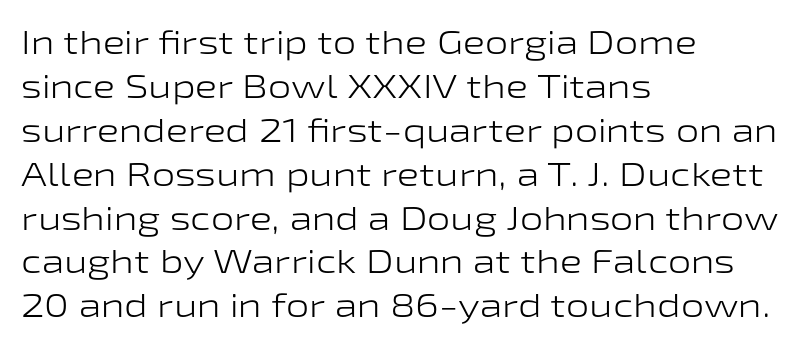
{"serif": "no", "italic": "no", "bold": "no", "weight": "light", "width": "wide", "stroke_contrast": "low", "x_height": "medium", "monospaced": "no", "underline": "no", "align": "left", "line_spacing": "normal", "line_spacing_ratio": 1.33, "letter_spacing": "normal", "letter_spacing_em": 0.0, "glyph_px": 33}
